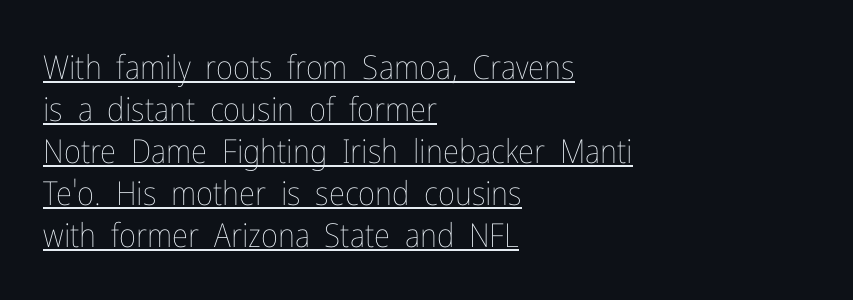
Q: Is the text bold? A: No.
Q: Is the text italic (slanted)? A: No, it is upright.
Q: Is the text underlined? A: Yes.
Q: How is the paragraph aligned? A: Left-aligned.
Q: Is the spacing between letters normal or unusually wide? A: Normal.
Q: Is the spacing between lines tight, normal or loose? A: Normal.
Q: Width (condensed, normal, or wide)? A: Condensed.
Q: Stroke contrast? A: Low.
Q: x-height? A: Medium.
Q: Monospaced? A: No.
